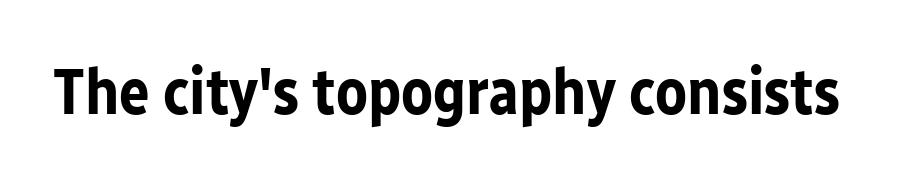
Is the letter spacing exaggerated? No — it looks like the ordinary default. Honestly, there is no underline to notice here at all. Is this a fixed-width face? No — the glyphs have proportional, varying widths. This sample uses a sans-serif face. Every character sits straight up, as roman type does.
